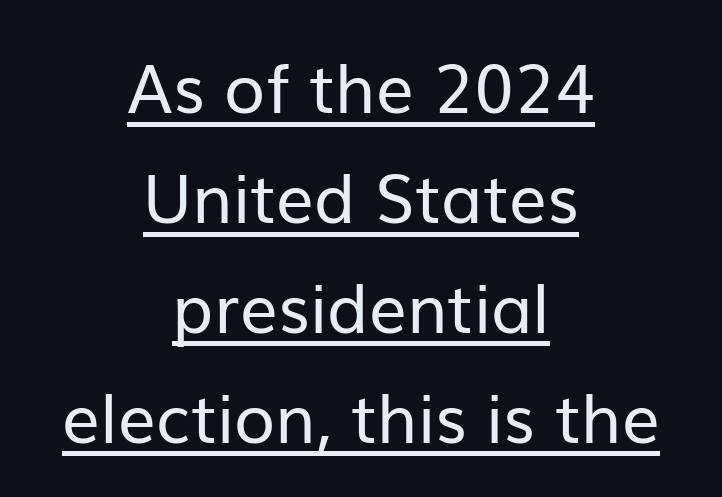
Do the letters lean? They stand straight. Looks like regular typesetting: each glyph gets only the width it needs. Is this a heavy cut? Hardly; it is regular or lighter. This rendering employs a face without finishing strokes, i.e., a sans-serif.
